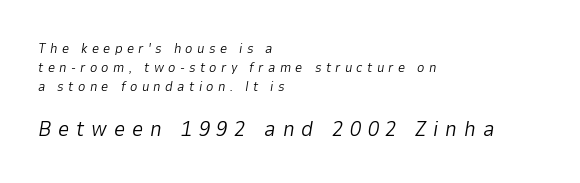
The image shows 22 px text type, italic (leaning right); set left-aligned, normal line spacing (1.37x), unusually wide letter spacing (+0.31 em), not underlined; the second (bottom) block is 1.57x larger.
